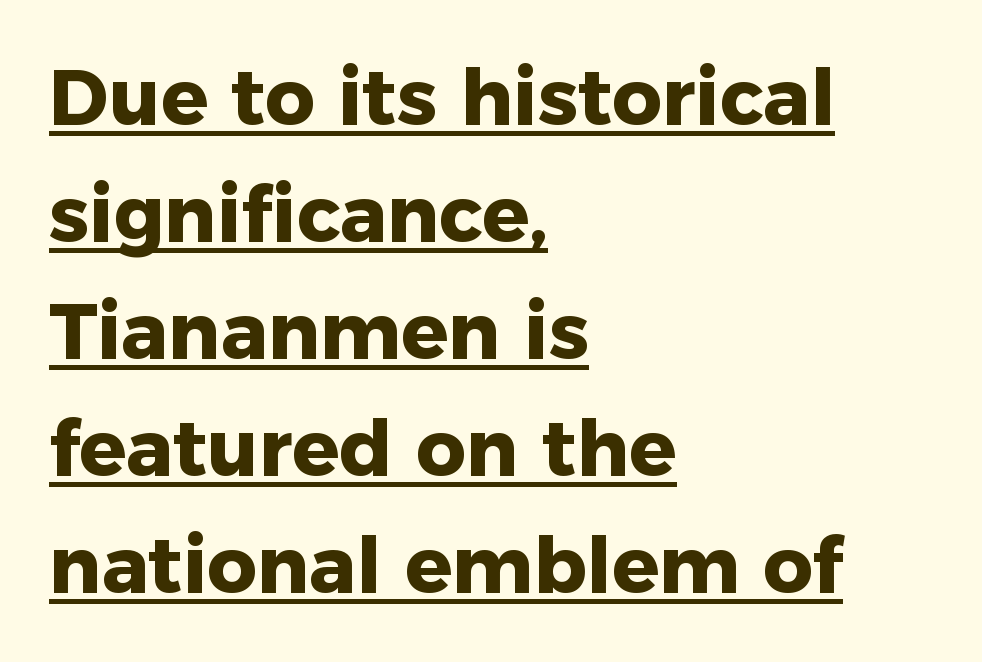
Leading matches the norm, producing a regular column. The passage shown has conventional tracking throughout. The letters are bold, with thick, heavy strokes. Check where the strokes stop: nothing finishes them off — pure sans. Quick note: underline on.
